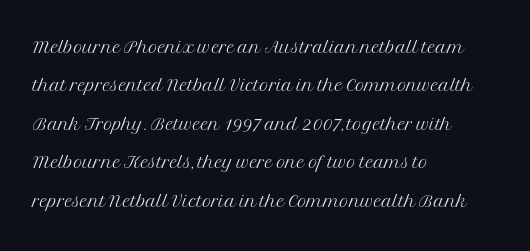
Q: Is the text bold? A: No.
Q: Is the text italic (slanted)? A: Yes.
Q: Is the text underlined? A: No.
Q: How is the paragraph aligned? A: Left-aligned.
Q: Is the spacing between letters normal or unusually wide? A: Normal.
Q: Is the spacing between lines tight, normal or loose? A: Normal.
